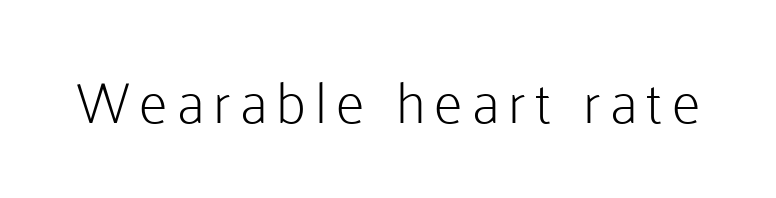
The image shows 57 px light sans-serif type, upright; set not underlined; low stroke contrast and a medium x-height.
